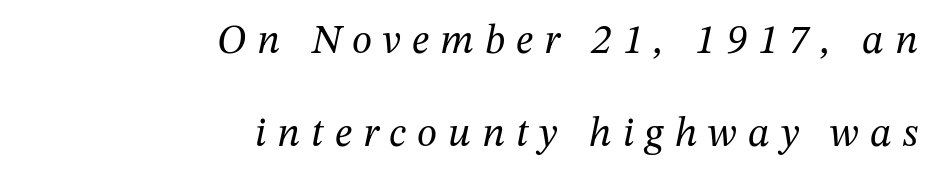
Q: Is the text bold? A: No.
Q: Is the text italic (slanted)? A: Yes, it leans right by about 12 degrees.
Q: Is the typeface a serif or a sans-serif typeface? A: Serif.
Q: Is the text underlined? A: No.
Q: How is the paragraph aligned? A: Right-aligned.
Q: Is the spacing between letters normal or unusually wide? A: Unusually wide.
Q: Is the spacing between lines tight, normal or loose? A: Loose.
Q: Width (condensed, normal, or wide)? A: Normal.
Q: Stroke contrast? A: Medium.
Q: x-height? A: Medium.
Q: Monospaced? A: No.
